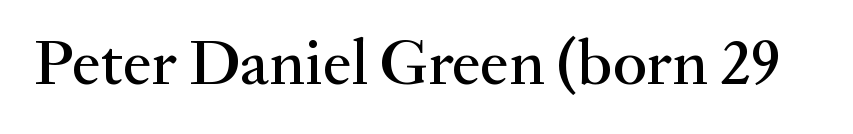
Q: Is the text italic (slanted)? A: No, it is upright.
Q: Is the typeface a serif or a sans-serif typeface? A: Serif.
Q: Is the text underlined? A: No.
Q: Is the spacing between letters normal or unusually wide? A: Normal.
Q: Width (condensed, normal, or wide)? A: Normal.
Q: Stroke contrast? A: Medium.
Q: x-height? A: Small.
Q: Monospaced? A: No.
